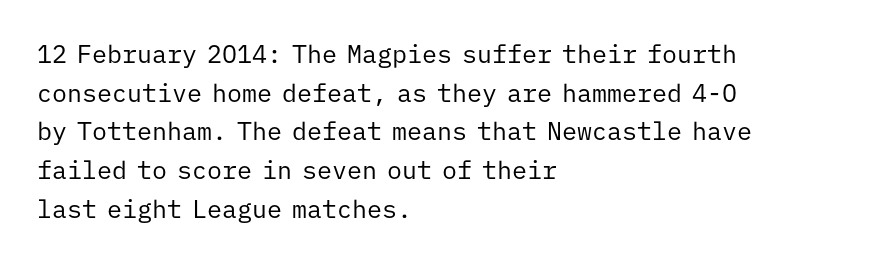
The image shows 25 px text type, upright; set left-aligned, normal line spacing (1.55x), normal letter spacing, not underlined.
